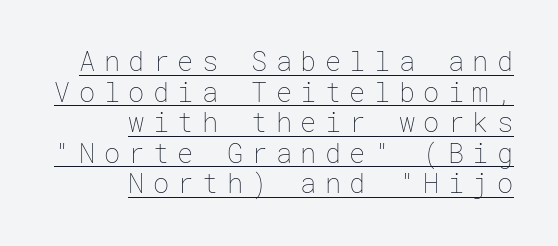
{"italic": "no", "bold": "no", "underline": "yes", "align": "right", "line_spacing": "tight", "line_spacing_ratio": 1.13, "letter_spacing": "wide", "letter_spacing_em": 0.31, "glyph_px": 27}
